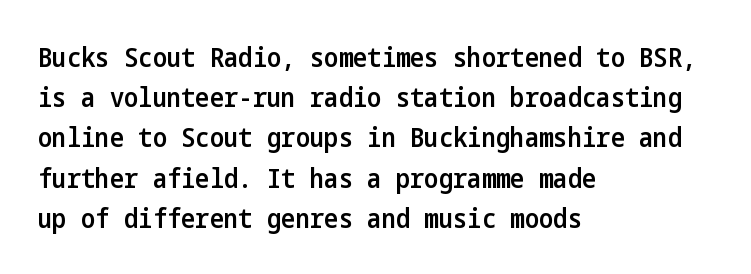
The paragraph has a hard left edge and a soft right edge. Nobody drew a line under any word here. Notice how descenders clear the ascenders below comfortably — that's standard leading. Its strokes are somewhat broadened, the hallmark of semibold type. The axis of the letterforms is exactly vertical. The letterforms sit shoulder to shoulder at normal distance.
